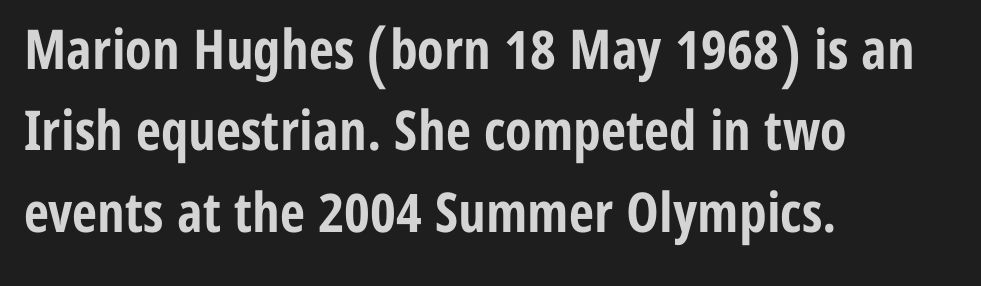
Q: Is the text bold? A: Yes.
Q: Is the text italic (slanted)? A: No, it is upright.
Q: Is the typeface a serif or a sans-serif typeface? A: Sans-serif.
Q: Is the text underlined? A: No.
Q: How is the paragraph aligned? A: Left-aligned.
Q: Is the spacing between letters normal or unusually wide? A: Normal.
Q: Is the spacing between lines tight, normal or loose? A: Normal.
Q: Width (condensed, normal, or wide)? A: Condensed.
Q: Stroke contrast? A: Low.
Q: x-height? A: Medium.
Q: Monospaced? A: No.
